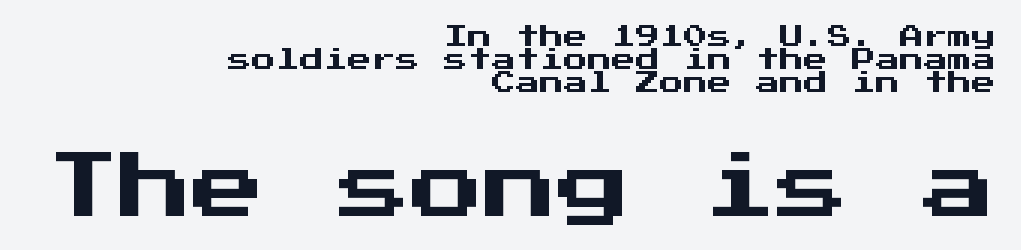
Q: Is the text italic (slanted)? A: No, it is upright.
Q: Is the typeface a serif or a sans-serif typeface? A: Sans-serif.
Q: Is the text underlined? A: No.
Q: How is the paragraph aligned? A: Right-aligned.
Q: Is the spacing between letters normal or unusually wide? A: Normal.
Q: Is the spacing between lines tight, normal or loose? A: Tight.
Q: Which block of text is set in a larger size, the first (top) or the second (bottom)? A: The second (bottom) one.
Q: Width (condensed, normal, or wide)? A: Normal.
Q: Stroke contrast? A: Medium.
Q: x-height? A: Medium.
Q: Monospaced? A: Yes.
